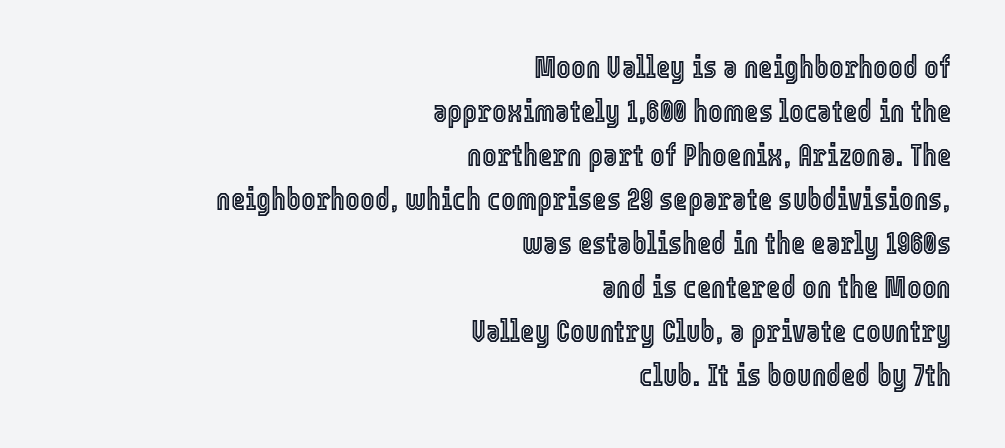
{"italic": "no", "width": "condensed", "x_height": "medium", "monospaced": "no", "underline": "no", "align": "right", "line_spacing": "normal", "line_spacing_ratio": 1.42, "letter_spacing": "normal", "letter_spacing_em": 0.0, "glyph_px": 31}
